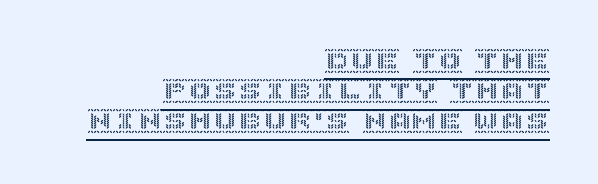
{"italic": "no", "underline": "yes", "align": "right", "line_spacing_ratio": 1.21, "letter_spacing": "normal", "letter_spacing_em": 0.0, "glyph_px": 25}
